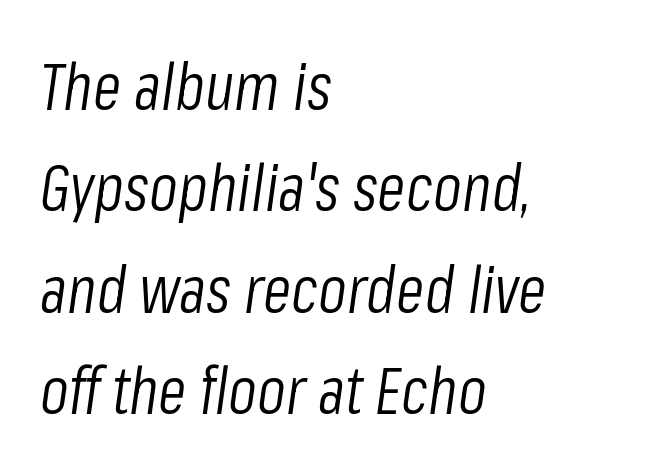
Q: Is the text bold? A: No.
Q: Is the text italic (slanted)? A: Yes, it leans right by about 8 degrees.
Q: Is the text underlined? A: No.
Q: How is the paragraph aligned? A: Left-aligned.
Q: Is the spacing between letters normal or unusually wide? A: Normal.
Q: Is the spacing between lines tight, normal or loose? A: Normal.
Q: Width (condensed, normal, or wide)? A: Condensed.
Q: Stroke contrast? A: Low.
Q: x-height? A: Medium.
Q: Monospaced? A: No.
